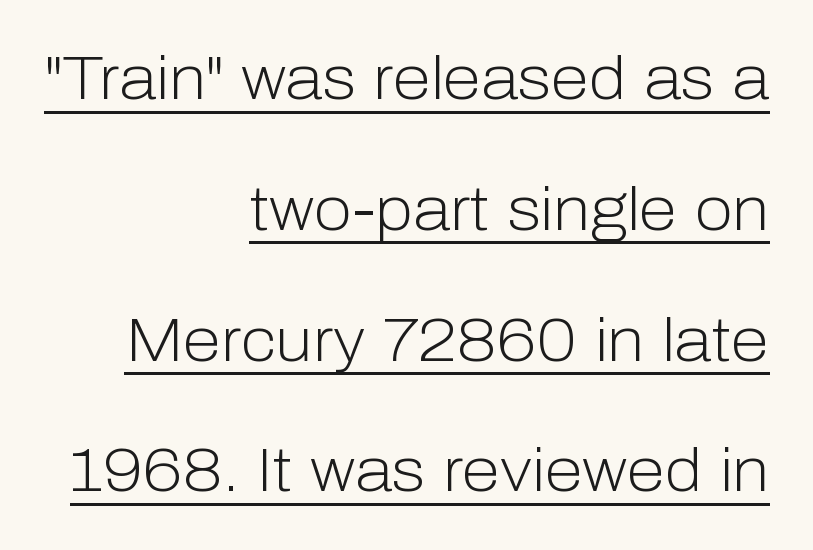
{"serif": "no", "italic": "no", "bold": "no", "weight": "light", "width": "normal", "stroke_contrast": "low", "x_height": "medium", "monospaced": "no", "underline": "yes", "align": "right", "line_spacing": "loose", "line_spacing_ratio": 2.11, "letter_spacing": "normal", "letter_spacing_em": 0.0, "glyph_px": 62}
